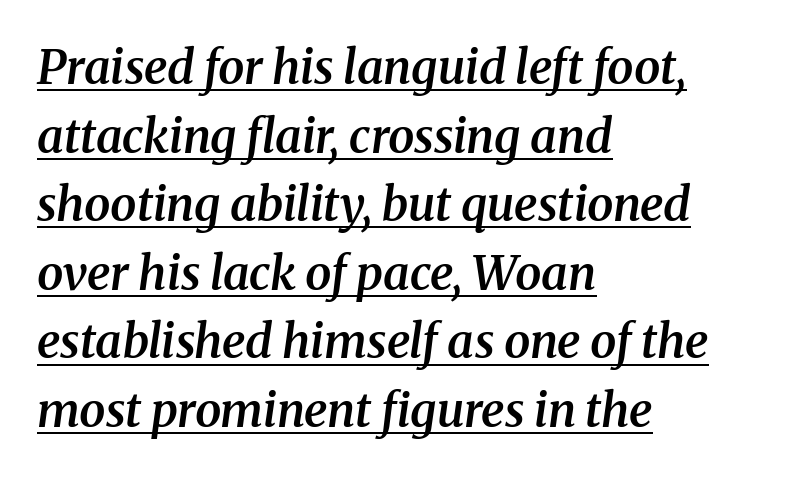
This is oblique type, the kind used for emphasis or titles. Typographically, this falls in the serif category. The passage shown stacks its lines at a standard gap. Weight: semibold (demi).
